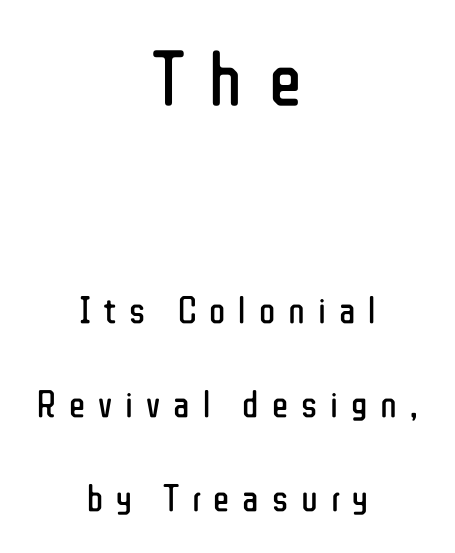
The image shows 77 px regular-weight, condensed sans-serif type, upright; set centered, loose line spacing (2.47x), unusually wide letter spacing (+0.34 em), not underlined; the first (top) block is 2.03x larger; low stroke contrast and a medium x-height.
